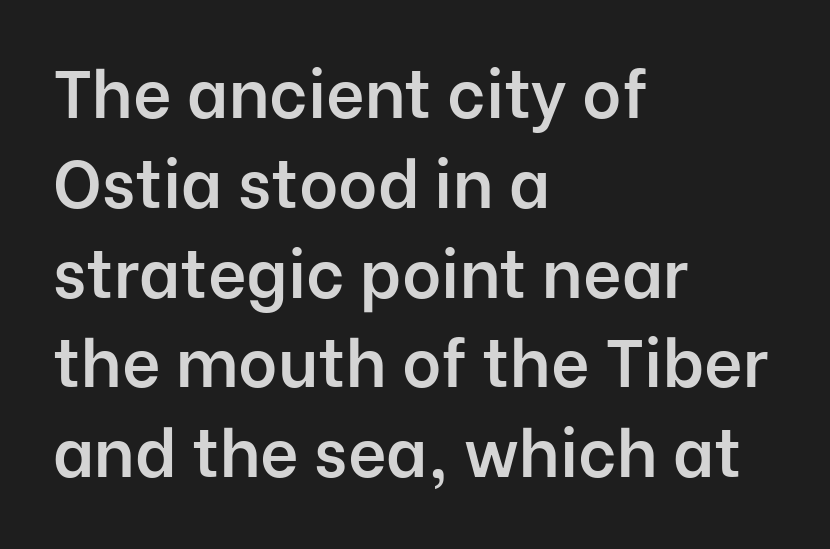
Each letter keeps its own natural width here, so spacing adapts to shape. Look at the stroke-to-counter ratio: somewhat heavy, a semibold. The letters sit at their default tracking, neither squeezed nor spread. Teacher's note: observe the even left margin — that is flush-left alignment. The characters display no serif detailing; their extremities are plain. The rows are spaced the way most documents space them.
